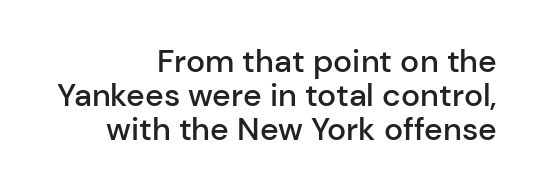
The image shows 32 px semibold sans-serif type, upright; set right-aligned, tight line spacing (1.06x), normal letter spacing, not underlined; low stroke contrast and a medium x-height.
